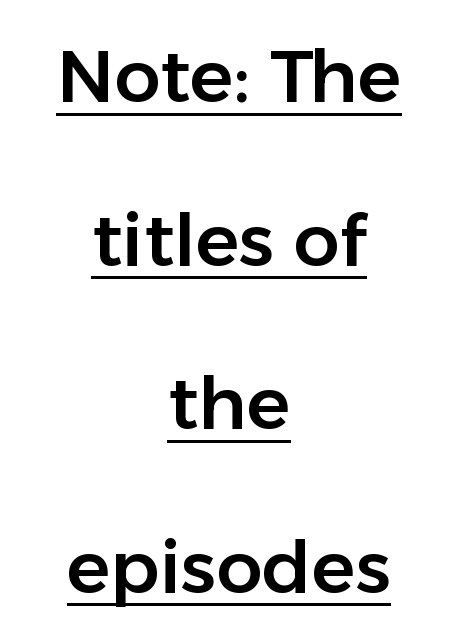
Q: Is the text italic (slanted)? A: No, it is upright.
Q: Is the typeface a serif or a sans-serif typeface? A: Sans-serif.
Q: Is the text underlined? A: Yes.
Q: How is the paragraph aligned? A: Centered.
Q: Is the spacing between letters normal or unusually wide? A: Normal.
Q: Is the spacing between lines tight, normal or loose? A: Loose.
Q: Width (condensed, normal, or wide)? A: Normal.
Q: Stroke contrast? A: Low.
Q: x-height? A: Medium.
Q: Monospaced? A: No.
